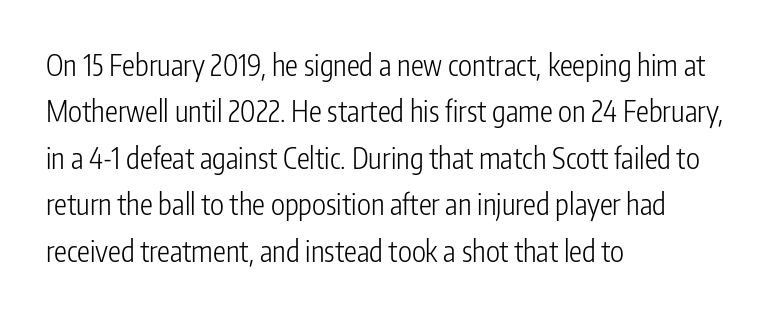
{"serif": "no", "italic": "no", "bold": "no", "weight": "light", "width": "condensed", "stroke_contrast": "low", "x_height": "medium", "monospaced": "no", "underline": "no", "align": "left", "line_spacing": "normal", "line_spacing_ratio": 1.6, "letter_spacing": "normal", "letter_spacing_em": 0.0, "glyph_px": 29}
